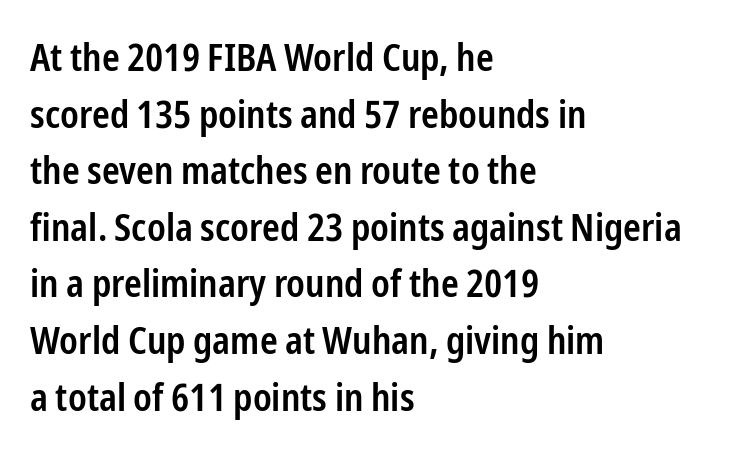
It's the straight-up-and-down kind of type. What kind of face is this? One without serifs — a sans. In terms of leading, this rendering sits right in the middle. The tracking reads as untouched default to a designer's eye. A typesetter would call this proportional, since set widths differ per character.
